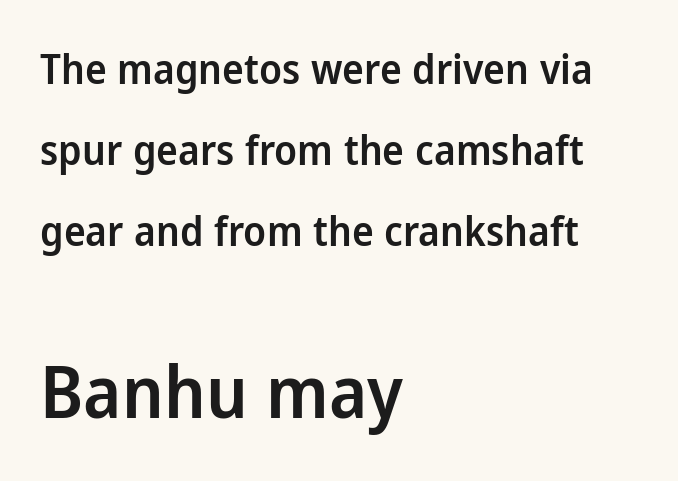
Caption: standard tracking, unaltered. The ragged edge is on the right, which tells us the setting is flush left. The space between consecutive lines is lavish. The glyphs have the mass of a demibold cut, below bold. Do the characters align in a grid? No, the font is proportional.
